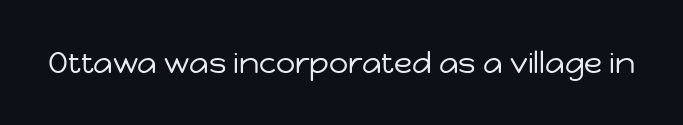
The image shows 30 px regular-weight sans-serif type, upright; set normal letter spacing, not underlined; low stroke contrast and a medium x-height.
